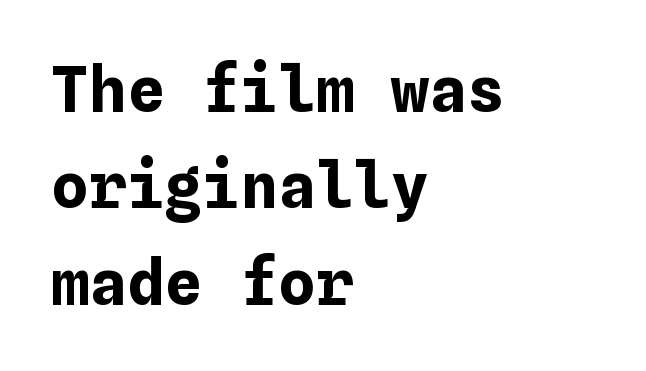
The space beneath each line is pristine and unruled. In terms of leading, this rendering sits right in the middle. Tall strokes in this sample are plumb rather than angled. Caption: standard tracking, unaltered. Its strokes are broad and dark, the hallmark of bold type. Alignment: flush left.
